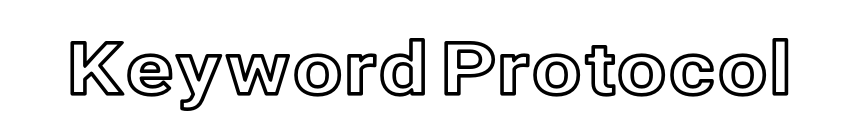
{"italic": "no", "width": "normal", "x_height": "medium", "monospaced": "no", "underline": "no", "letter_spacing": "normal", "letter_spacing_em": 0.0, "glyph_px": 72}
